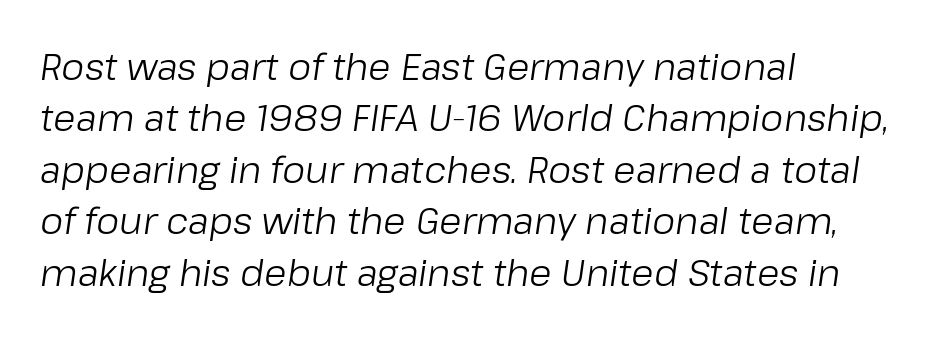
Q: Is the text bold? A: No.
Q: Is the text italic (slanted)? A: Yes, it leans right by about 8 degrees.
Q: Is the text underlined? A: No.
Q: How is the paragraph aligned? A: Left-aligned.
Q: Is the spacing between letters normal or unusually wide? A: Normal.
Q: Is the spacing between lines tight, normal or loose? A: Normal.
Q: Width (condensed, normal, or wide)? A: Normal.
Q: Stroke contrast? A: Low.
Q: x-height? A: Medium.
Q: Monospaced? A: No.
